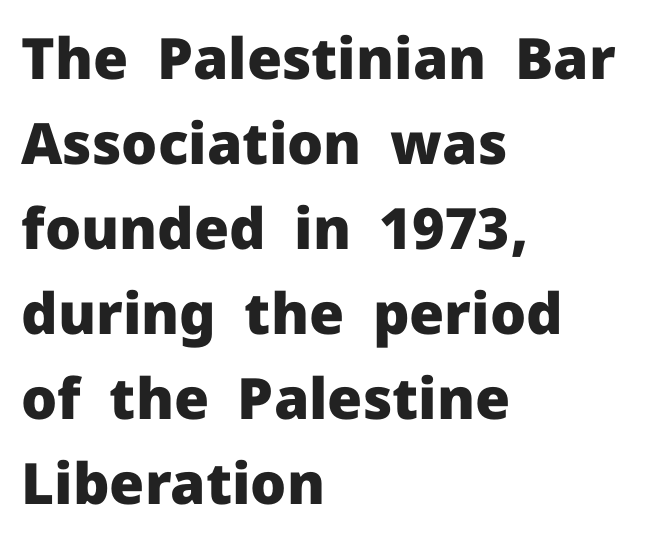
{"serif": "no", "italic": "no", "bold": "yes", "weight": "heavy", "width": "normal", "stroke_contrast": "low", "x_height": "medium", "monospaced": "no", "underline": "no", "align": "left", "line_spacing": "normal", "line_spacing_ratio": 1.49, "letter_spacing": "normal", "letter_spacing_em": 0.0, "glyph_px": 57}
